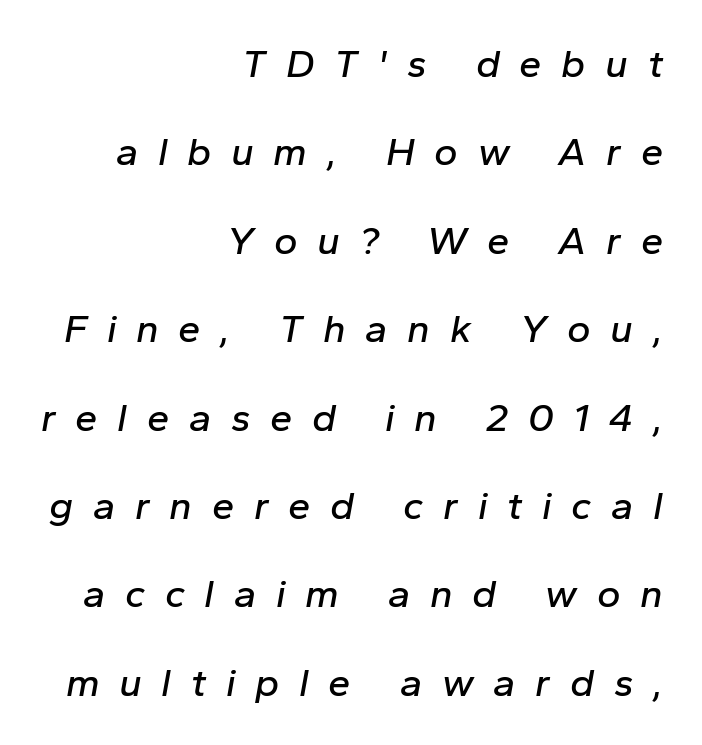
Q: Is the text italic (slanted)? A: Yes, it leans right by about 10 degrees.
Q: Is the text underlined? A: No.
Q: How is the paragraph aligned? A: Right-aligned.
Q: Is the spacing between letters normal or unusually wide? A: Unusually wide.
Q: Is the spacing between lines tight, normal or loose? A: Loose.
Q: Width (condensed, normal, or wide)? A: Normal.
Q: Stroke contrast? A: Low.
Q: x-height? A: Medium.
Q: Monospaced? A: No.
